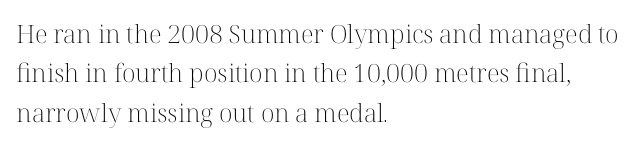
This block has exactly the height ordinary leading produces. Heft: none added — not bold. The face used here is rendered with its standard letterfit. Horizontally, the lines are justified to the leading edge only.
